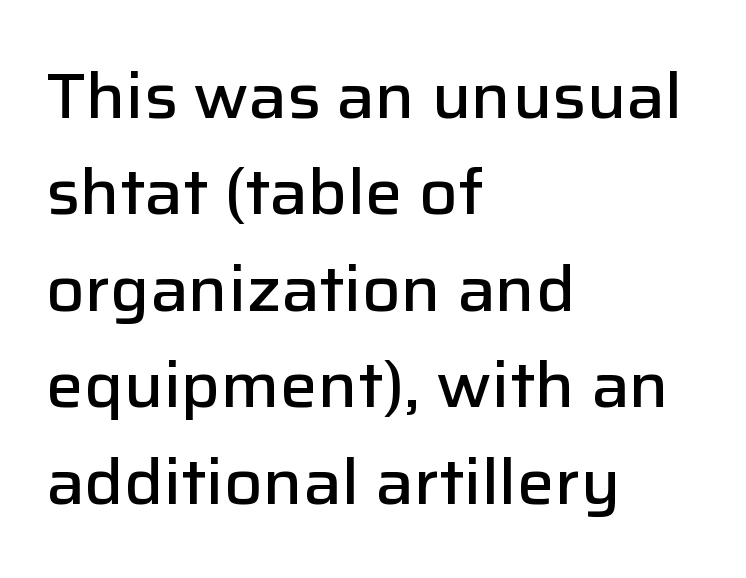
Serifs: no, the terminals of the letterforms are clean. Do the characters align in a grid? No, the font is proportional. If you drew a ruler down the left edge, every line would touch it. The line-height multiplier appears to be the usual default.
